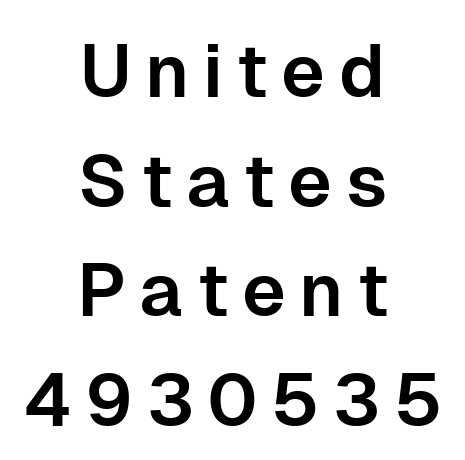
Q: Is the text italic (slanted)? A: No, it is upright.
Q: Is the typeface a serif or a sans-serif typeface? A: Sans-serif.
Q: Is the text underlined? A: No.
Q: How is the paragraph aligned? A: Centered.
Q: Is the spacing between lines tight, normal or loose? A: Normal.
Q: Width (condensed, normal, or wide)? A: Normal.
Q: Stroke contrast? A: Low.
Q: x-height? A: Medium.
Q: Monospaced? A: No.
